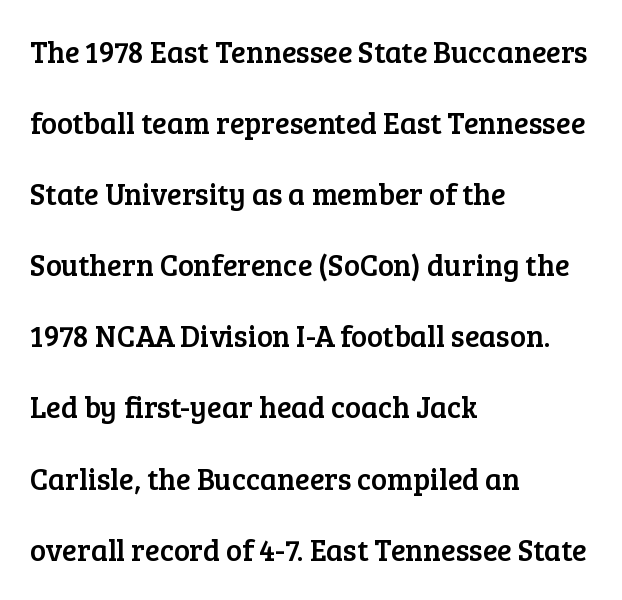
Q: Is the text italic (slanted)? A: No, it is upright.
Q: Is the typeface a serif or a sans-serif typeface? A: Serif.
Q: Is the text underlined? A: No.
Q: How is the paragraph aligned? A: Left-aligned.
Q: Is the spacing between letters normal or unusually wide? A: Normal.
Q: Is the spacing between lines tight, normal or loose? A: Loose.
Q: Width (condensed, normal, or wide)? A: Normal.
Q: Stroke contrast? A: Low.
Q: x-height? A: Medium.
Q: Monospaced? A: No.
